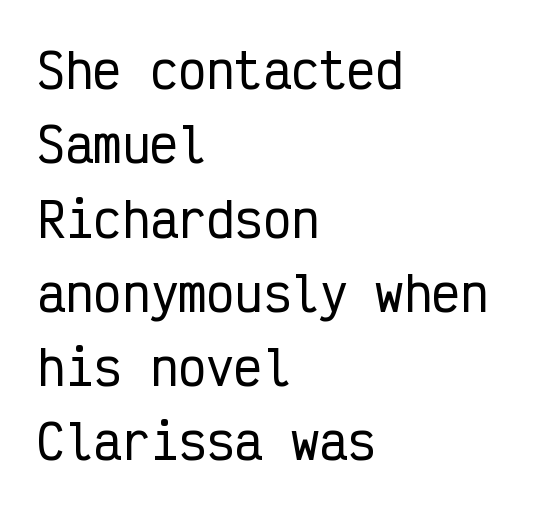
The image shows 47 px condensed sans-serif type, upright, monospaced; set left-aligned, normal line spacing (1.58x), normal letter spacing, not underlined; low stroke contrast and a medium x-height.
